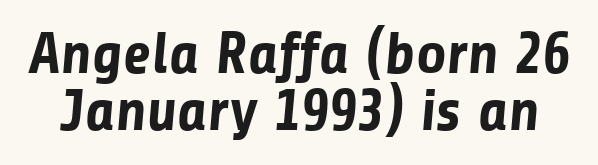
{"serif": "no", "bold": "yes", "weight": "bold", "width": "normal", "stroke_contrast": "low", "x_height": "medium", "monospaced": "no", "underline": "no", "line_spacing": "tight", "line_spacing_ratio": 0.96, "letter_spacing": "normal", "letter_spacing_em": 0.0, "glyph_px": 59}
